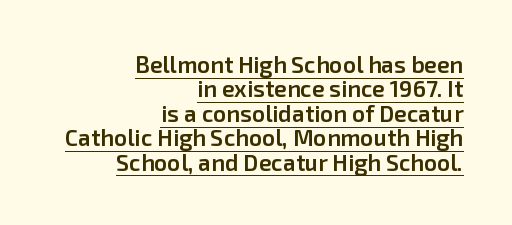
The text block is weighted toward the right margin, trailing off unevenly leftward. In terms of letterspacing, this is plain default setting. Beneath each row of characters lies a ruled line. The space between consecutive lines is stingy. How heavy is the stroke? Medium-heavy — a semibold, shy of bold. Posture: straight, roman, zero tilt.
